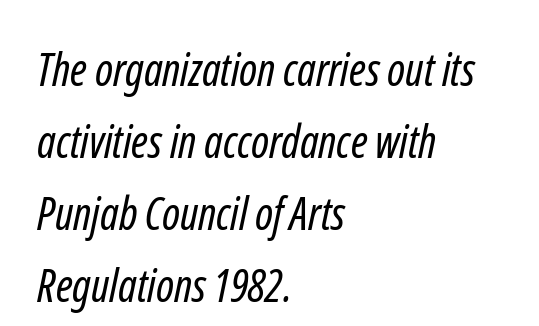
{"serif": "no", "bold": "no", "weight": "regular", "width": "condensed", "stroke_contrast": "low", "x_height": "medium", "monospaced": "no", "underline": "no", "align": "left", "line_spacing": "normal", "line_spacing_ratio": 1.6, "letter_spacing": "normal", "letter_spacing_em": 0.0, "glyph_px": 45}
